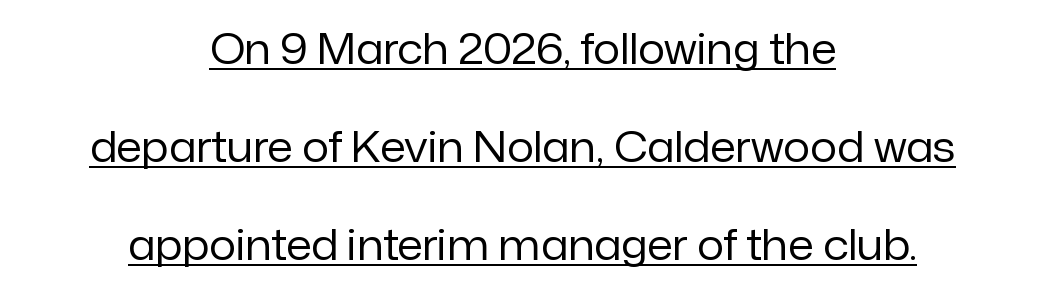
Q: Is the text bold? A: No.
Q: Is the text italic (slanted)? A: No, it is upright.
Q: Is the typeface a serif or a sans-serif typeface? A: Sans-serif.
Q: Is the text underlined? A: Yes.
Q: How is the paragraph aligned? A: Centered.
Q: Is the spacing between letters normal or unusually wide? A: Normal.
Q: Is the spacing between lines tight, normal or loose? A: Loose.
Q: Width (condensed, normal, or wide)? A: Normal.
Q: Stroke contrast? A: Low.
Q: x-height? A: Medium.
Q: Monospaced? A: No.
